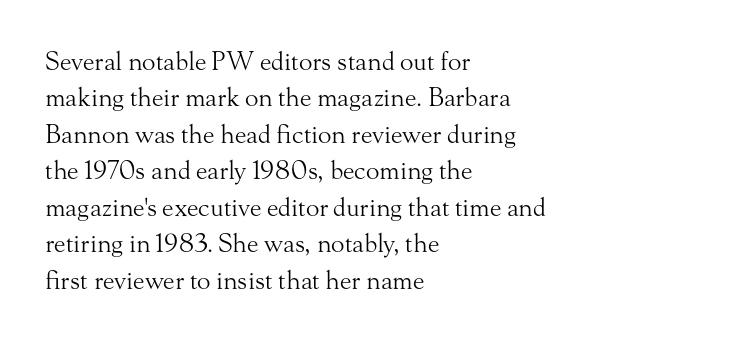
In terms of posture, this sample is upright. The passage shown has conventional tracking throughout. The zone under the glyphs is completely vacant. The lines are quadded left. These glyphs show unthickened strokes, regular width or finer. Rows of type keep a routine distance in the vertical direction.
